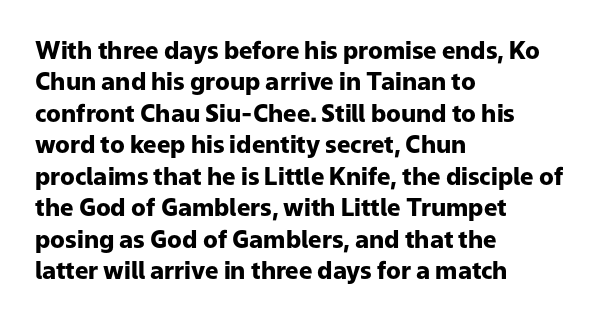
Q: Is the text bold? A: Yes.
Q: Is the text italic (slanted)? A: No, it is upright.
Q: Is the text underlined? A: No.
Q: How is the paragraph aligned? A: Left-aligned.
Q: Is the spacing between letters normal or unusually wide? A: Normal.
Q: Is the spacing between lines tight, normal or loose? A: Normal.
